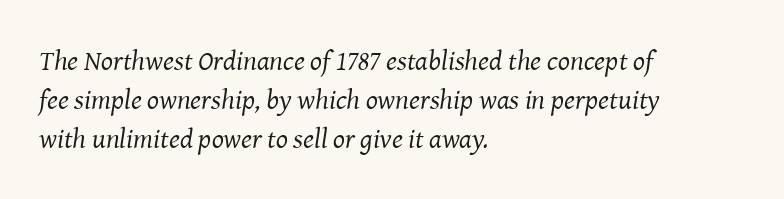
{"serif": "yes", "italic": "yes", "lean": "right", "slant_degrees": 8, "bold": "no", "weight": "regular", "width": "normal", "stroke_contrast": "medium", "x_height": "medium", "monospaced": "no", "underline": "no", "align": "left", "line_spacing": "normal", "line_spacing_ratio": 1.4, "letter_spacing": "normal", "letter_spacing_em": 0.0, "glyph_px": 28}
